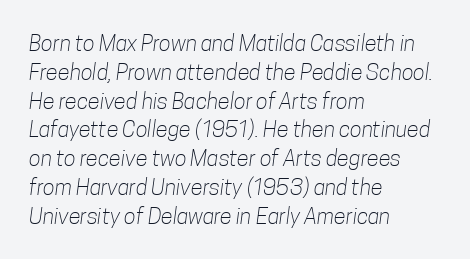
Q: Is the text bold? A: No.
Q: Is the text underlined? A: No.
Q: How is the paragraph aligned? A: Left-aligned.
Q: Is the spacing between letters normal or unusually wide? A: Normal.
Q: Is the spacing between lines tight, normal or loose? A: Normal.
